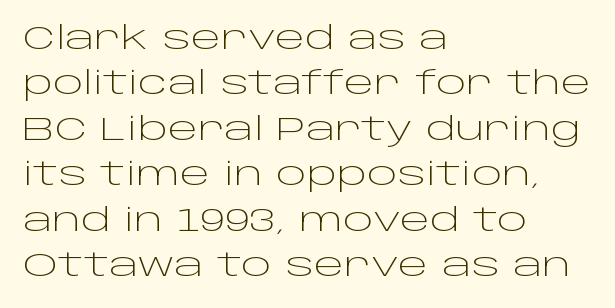
The image shows 32 px light, wide sans-serif type, upright; set left-aligned, normal line spacing (1.42x), normal letter spacing, not underlined; low stroke contrast and a large x-height.
